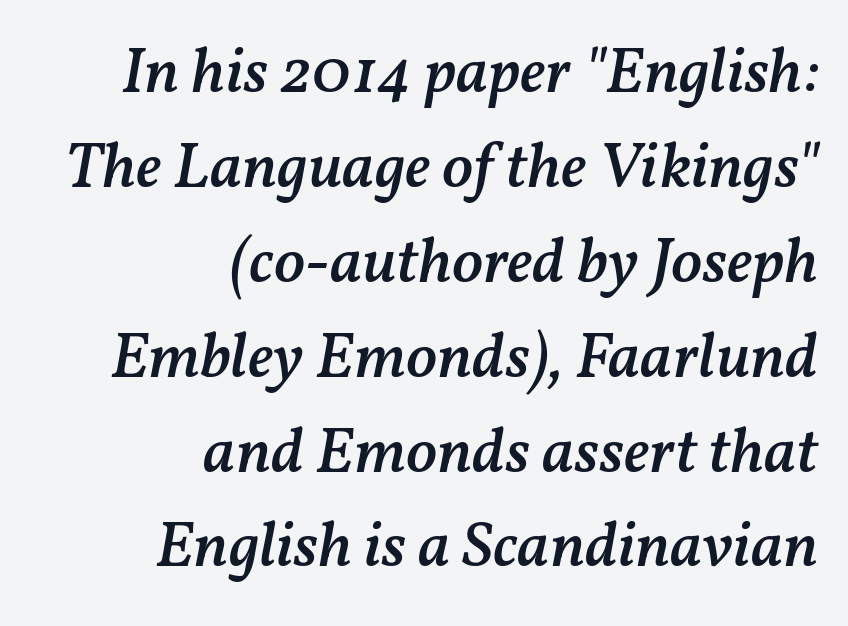
Does the lettering tilt? It does — this is italic. Here the designer chose a conventional face with non-uniform glyph widths. Underlining? Definitely not there. Line spacing here is normal. Honestly, the letter spacing is just normal — you wouldn't notice it. This is moderately heavy type, rendered in semibold.
